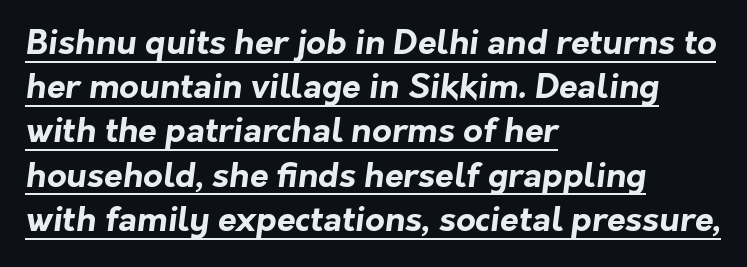
The image shows 34 px bold sans-serif type; set left-aligned, normal line spacing (1.3x), normal letter spacing, underlined; low stroke contrast and a medium x-height.
